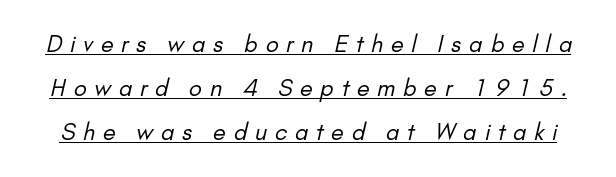
Students, observe: this is what heavily led, spacious text looks like. Someone cranked the tracking dial way up on this one. Looks like someone drew a line under every word here. The face looks like a standard text weight, possibly lighter.
